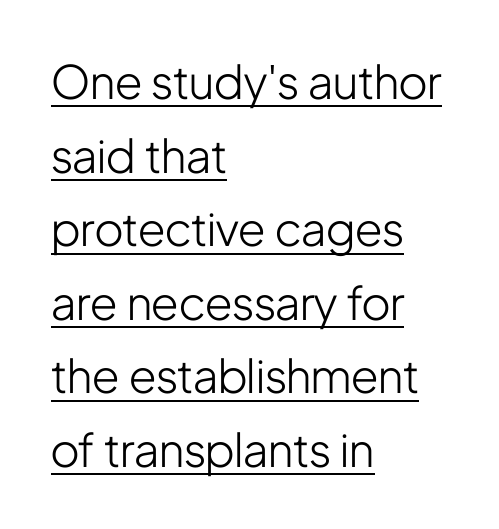
Q: Is the text bold? A: No.
Q: Is the text italic (slanted)? A: No, it is upright.
Q: Is the typeface a serif or a sans-serif typeface? A: Sans-serif.
Q: Is the text underlined? A: Yes.
Q: How is the paragraph aligned? A: Left-aligned.
Q: Is the spacing between letters normal or unusually wide? A: Normal.
Q: Is the spacing between lines tight, normal or loose? A: Normal.
Q: Width (condensed, normal, or wide)? A: Condensed.
Q: Stroke contrast? A: Low.
Q: x-height? A: Medium.
Q: Monospaced? A: No.
